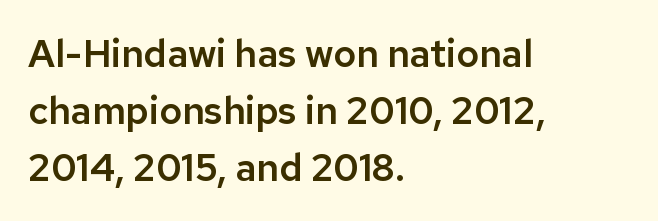
The image shows 38 px sans-serif type, upright; set left-aligned, normal line spacing (1.5x), normal letter spacing, not underlined; low stroke contrast and a medium x-height.
